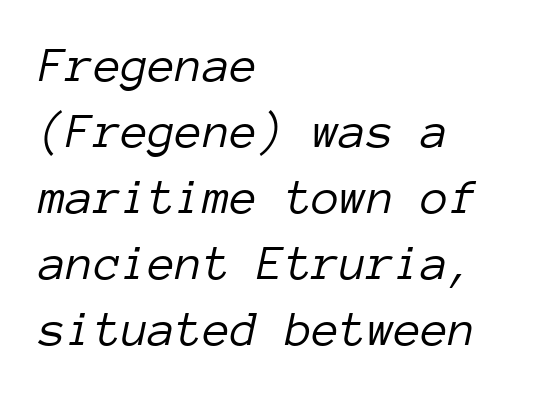
These lines were composed using italics. Here the designer chose a console-style face with uniform glyph widths. The face used here is rendered with its standard letterfit. Unbolded letterforms with no extra heft. Layout note: lines flush left. Plain, unruled lines of type.
